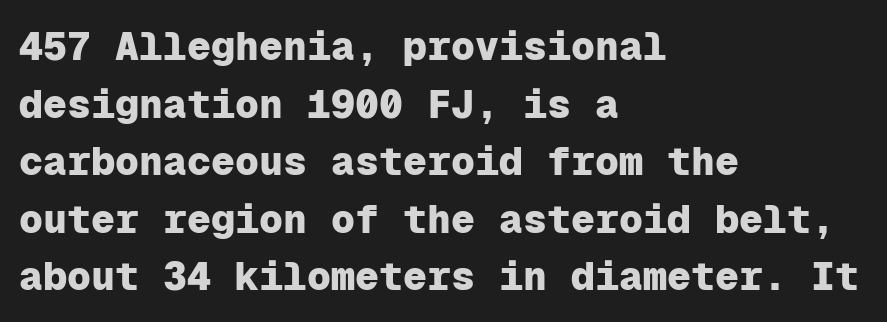
Q: Is the text bold? A: Yes.
Q: Is the text italic (slanted)? A: No, it is upright.
Q: Is the typeface a serif or a sans-serif typeface? A: Sans-serif.
Q: Is the text underlined? A: No.
Q: How is the paragraph aligned? A: Left-aligned.
Q: Is the spacing between letters normal or unusually wide? A: Normal.
Q: Is the spacing between lines tight, normal or loose? A: Normal.
Q: Width (condensed, normal, or wide)? A: Normal.
Q: Stroke contrast? A: Low.
Q: x-height? A: Medium.
Q: Monospaced? A: Yes.
